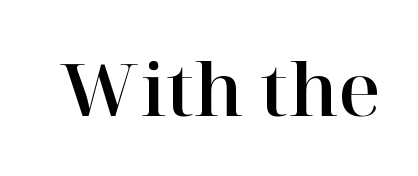
Q: Is the text italic (slanted)? A: No, it is upright.
Q: Is the typeface a serif or a sans-serif typeface? A: Serif.
Q: Is the text underlined? A: No.
Q: Is the spacing between letters normal or unusually wide? A: Normal.
Q: Width (condensed, normal, or wide)? A: Normal.
Q: Stroke contrast? A: High.
Q: x-height? A: Medium.
Q: Monospaced? A: No.
